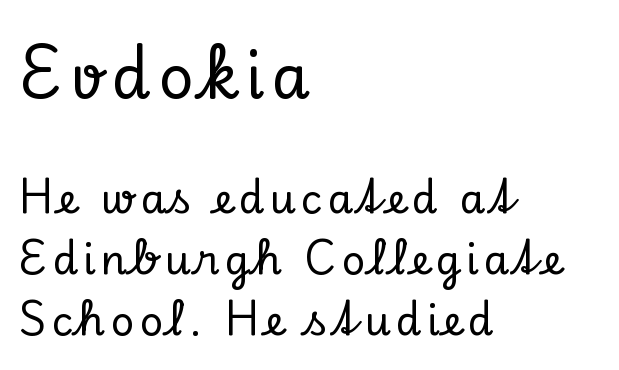
Do the letters lean? They stand straight. The passage shown is not underscored anywhere. The paragraph shown leans on its left margin. These lines sit exactly where default settings would place them.
